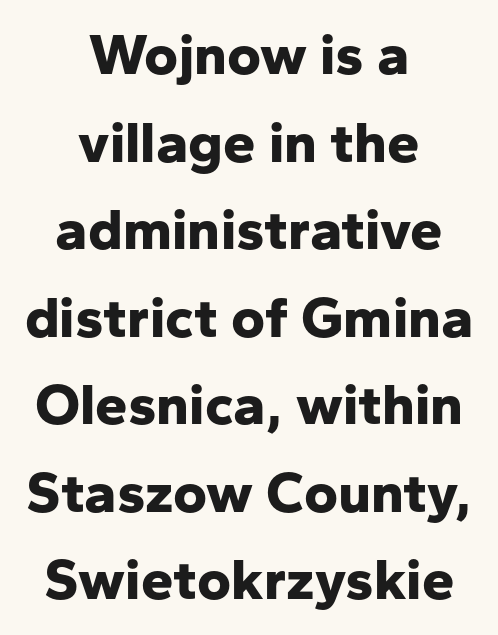
{"serif": "no", "italic": "no", "bold": "yes", "weight": "bold", "width": "normal", "stroke_contrast": "low", "x_height": "medium", "monospaced": "no", "underline": "no", "align": "center", "line_spacing": "normal", "line_spacing_ratio": 1.51, "letter_spacing": "normal", "letter_spacing_em": 0.0, "glyph_px": 58}
